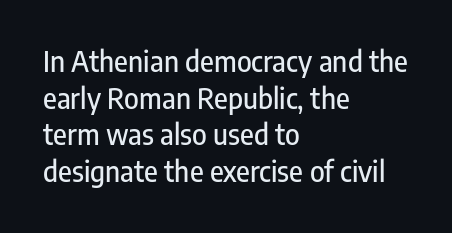
The image shows 28 px condensed sans-serif type, upright; set left-aligned, normal line spacing (1.31x), normal letter spacing, not underlined; low stroke contrast and a medium x-height.
